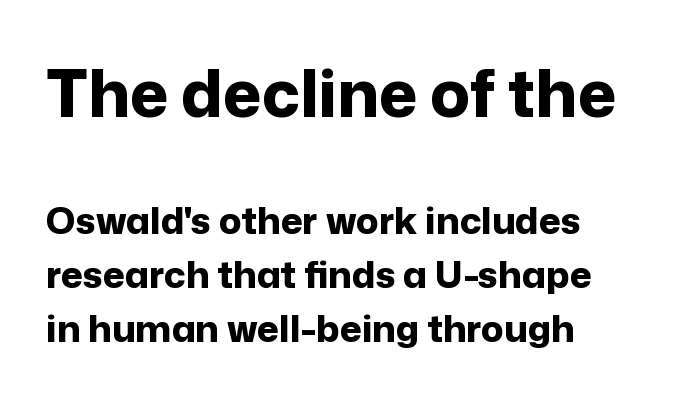
Q: Is the text bold? A: Yes.
Q: Is the text italic (slanted)? A: No, it is upright.
Q: Is the typeface a serif or a sans-serif typeface? A: Sans-serif.
Q: Is the text underlined? A: No.
Q: Is the spacing between letters normal or unusually wide? A: Normal.
Q: Is the spacing between lines tight, normal or loose? A: Normal.
Q: Which block of text is set in a larger size, the first (top) or the second (bottom)? A: The first (top) one.
Q: Width (condensed, normal, or wide)? A: Normal.
Q: Stroke contrast? A: Low.
Q: x-height? A: Medium.
Q: Monospaced? A: No.
